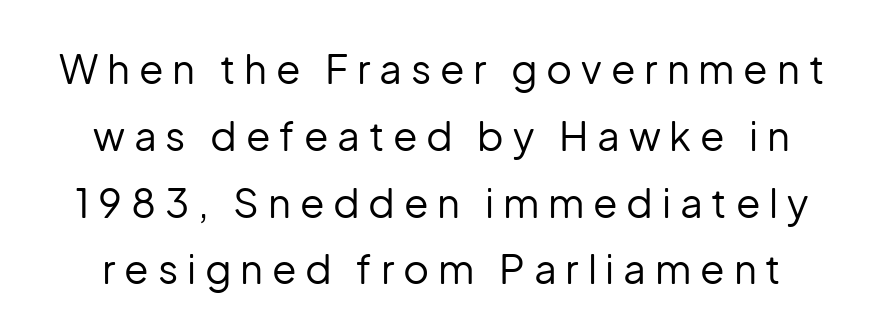
Q: Is the text bold? A: No.
Q: Is the text italic (slanted)? A: No, it is upright.
Q: Is the typeface a serif or a sans-serif typeface? A: Sans-serif.
Q: Is the text underlined? A: No.
Q: Is the spacing between letters normal or unusually wide? A: Unusually wide.
Q: Is the spacing between lines tight, normal or loose? A: Normal.
Q: Width (condensed, normal, or wide)? A: Normal.
Q: Stroke contrast? A: Low.
Q: x-height? A: Medium.
Q: Monospaced? A: No.
